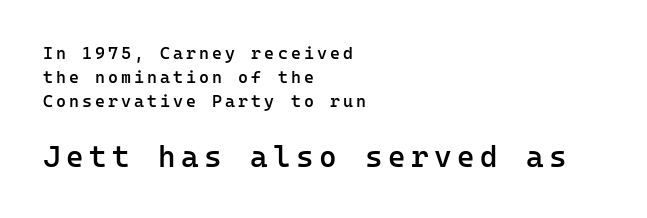
The image shows 30 px semibold sans-serif type, upright, monospaced; set left-aligned, normal line spacing (1.41x), not underlined; the second (bottom) block is 1.76x larger; low stroke contrast and a medium x-height.
